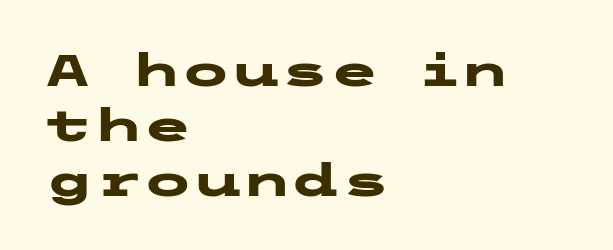
{"serif": "no", "italic": "no", "bold": "yes", "weight": "heavy", "width": "wide", "stroke_contrast": "low", "x_height": "medium", "underline": "no", "align": "left", "line_spacing_ratio": 1.22, "letter_spacing": "normal", "letter_spacing_em": 0.0, "glyph_px": 45}
